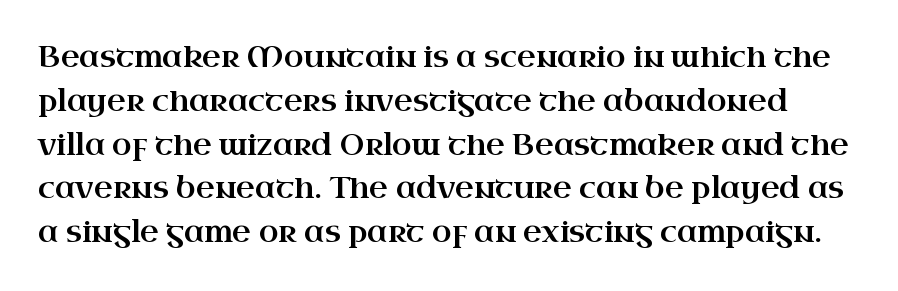
Q: Is the text italic (slanted)? A: No, it is upright.
Q: Is the typeface a serif or a sans-serif typeface? A: Serif.
Q: Is the text underlined? A: No.
Q: Is the spacing between letters normal or unusually wide? A: Normal.
Q: Is the spacing between lines tight, normal or loose? A: Normal.
Q: Width (condensed, normal, or wide)? A: Wide.
Q: Stroke contrast? A: High.
Q: x-height? A: Small.
Q: Monospaced? A: No.
